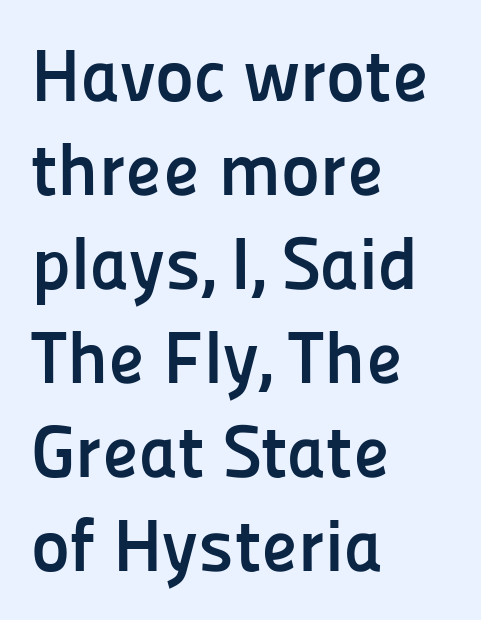
Thick stems and heavy bowls — unmistakably bold. Rendered with straight, roman letterforms. The zone under the glyphs is completely vacant. All the whitespace from short lines collects on the right. The designer left line spacing at the default. The gaps between neighbouring characters are ordinary and unremarkable.
